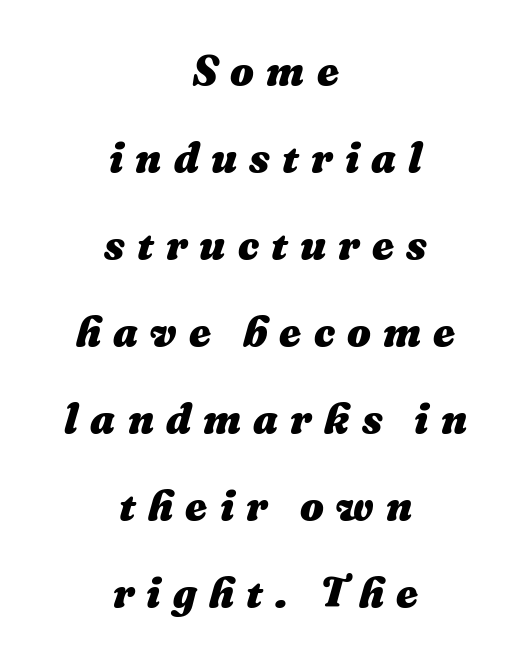
Q: Is the text bold? A: Yes.
Q: Is the text italic (slanted)? A: Yes, it leans right by about 16 degrees.
Q: Is the text underlined? A: No.
Q: How is the paragraph aligned? A: Centered.
Q: Is the spacing between letters normal or unusually wide? A: Unusually wide.
Q: Is the spacing between lines tight, normal or loose? A: Loose.
Q: Width (condensed, normal, or wide)? A: Normal.
Q: Stroke contrast? A: Medium.
Q: x-height? A: Medium.
Q: Monospaced? A: No.
